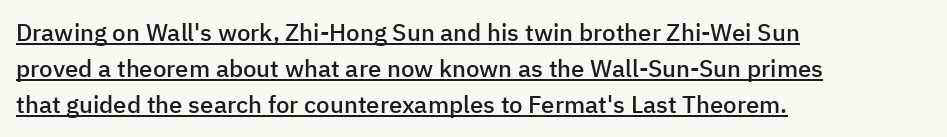
Q: Is the text bold? A: Semi-bold.
Q: Is the text italic (slanted)? A: No, it is upright.
Q: Is the text underlined? A: Yes.
Q: How is the paragraph aligned? A: Left-aligned.
Q: Is the spacing between letters normal or unusually wide? A: Normal.
Q: Is the spacing between lines tight, normal or loose? A: Normal.
